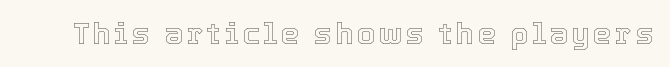
The image shows 29 px text type, upright; set not underlined; a medium x-height.
